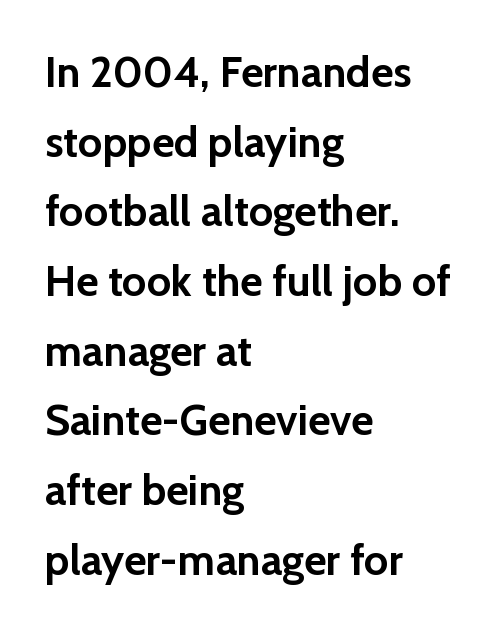
{"serif": "no", "italic": "no", "bold": "yes", "weight": "semibold", "width": "normal", "stroke_contrast": "low", "x_height": "medium", "monospaced": "no", "underline": "no", "align": "left", "line_spacing": "normal", "line_spacing_ratio": 1.62, "letter_spacing": "normal", "letter_spacing_em": 0.0, "glyph_px": 43}
